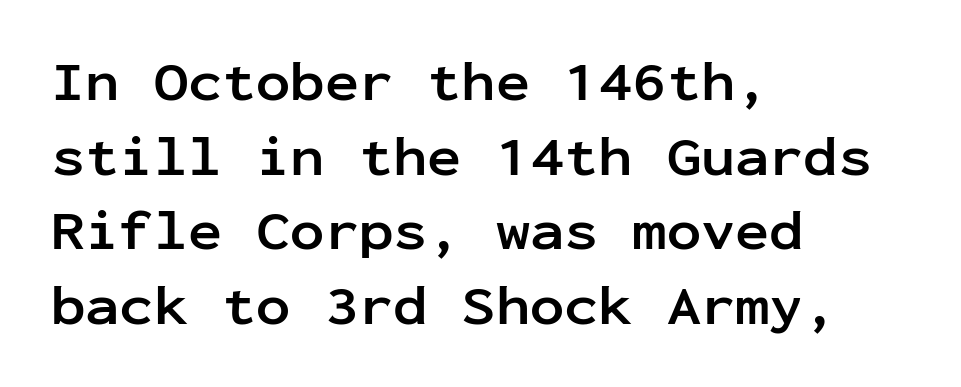
The image shows 57 px semibold sans-serif type, upright, monospaced; set left-aligned, normal line spacing (1.31x), normal letter spacing, not underlined; low stroke contrast and a medium x-height.
